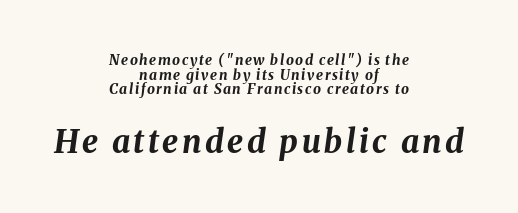
The image shows 32 px bold type, italic (leaning right); set centered, tight line spacing (1.05x), not underlined; the second (bottom) block is 2.29x larger; medium stroke contrast and a medium x-height.
